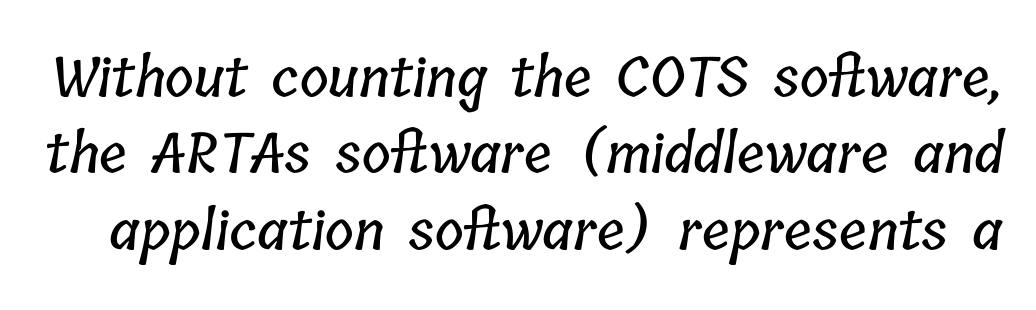
The image shows 55 px condensed type; set normal line spacing (1.39x), normal letter spacing, not underlined; low stroke contrast and a medium x-height.
